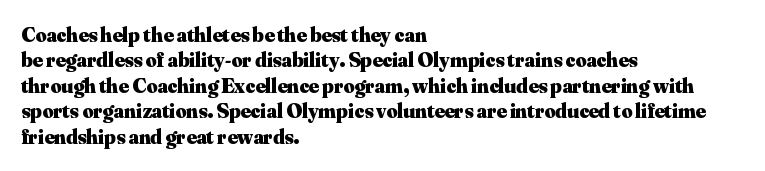
The image shows 21 px bold type, upright; set left-aligned, line spacing 1.21x, normal letter spacing, not underlined.
